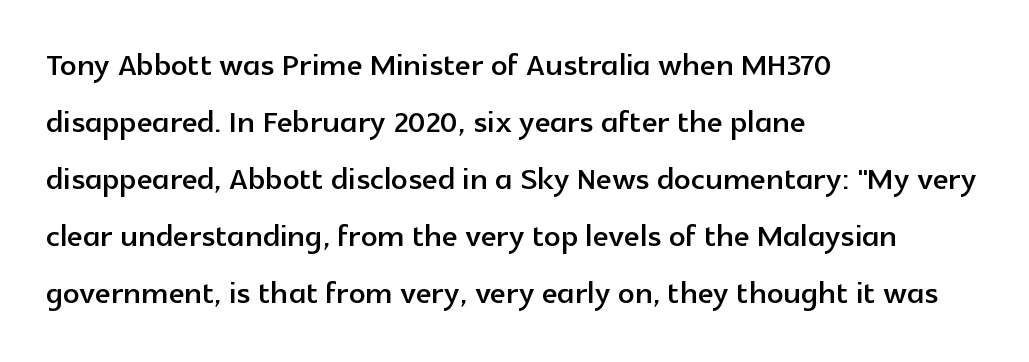
These lines stack with their left ends in a neat column. Between one letter and the next there's only the usual sliver of space. The area under the type is left untouched. To sum up the face: it is a sans, with no serifs.
